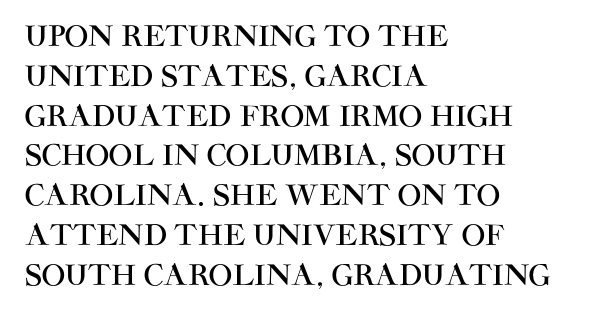
Q: Is the text italic (slanted)? A: No, it is upright.
Q: Is the typeface a serif or a sans-serif typeface? A: Sans-serif.
Q: Is the text underlined? A: No.
Q: How is the paragraph aligned? A: Left-aligned.
Q: Is the spacing between letters normal or unusually wide? A: Normal.
Q: Is the spacing between lines tight, normal or loose? A: Normal.
Q: Width (condensed, normal, or wide)? A: Normal.
Q: Stroke contrast? A: High.
Q: x-height? A: Large.
Q: Monospaced? A: No.
